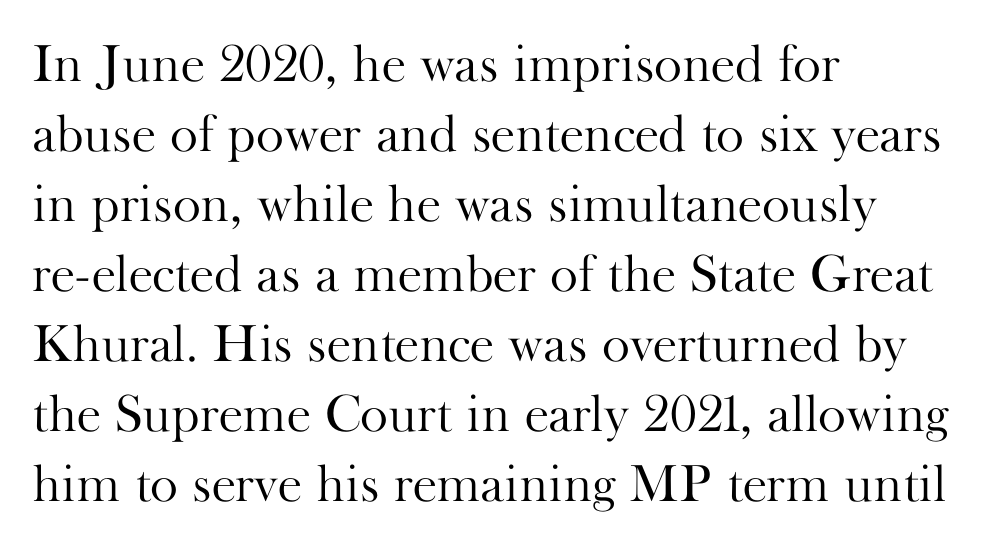
Q: Is the text bold? A: No.
Q: Is the text italic (slanted)? A: No, it is upright.
Q: Is the typeface a serif or a sans-serif typeface? A: Serif.
Q: Is the text underlined? A: No.
Q: How is the paragraph aligned? A: Left-aligned.
Q: Is the spacing between letters normal or unusually wide? A: Normal.
Q: Is the spacing between lines tight, normal or loose? A: Normal.
Q: Width (condensed, normal, or wide)? A: Normal.
Q: Stroke contrast? A: High.
Q: x-height? A: Small.
Q: Monospaced? A: No.
